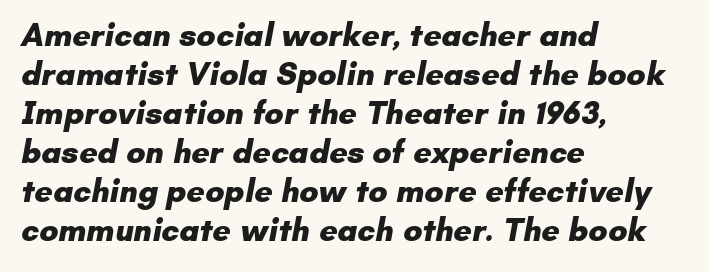
The baseline area is clear. Looks like regular typesetting: each glyph gets only the width it needs. The text was rendered using a sans face with plain stroke endings. The horizontal fit of the characters is conventional and even.
